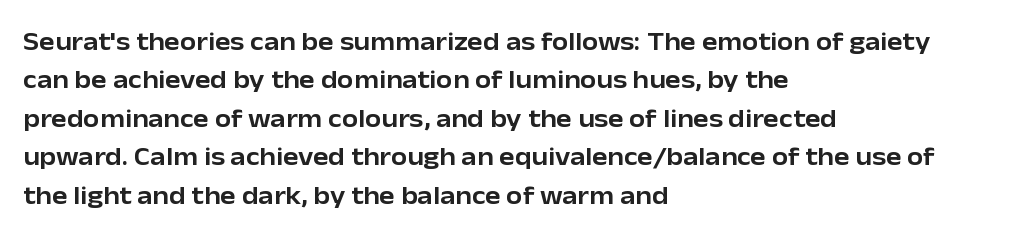
The image shows 26 px text type, upright; set left-aligned, normal line spacing (1.48x), normal letter spacing, not underlined.
